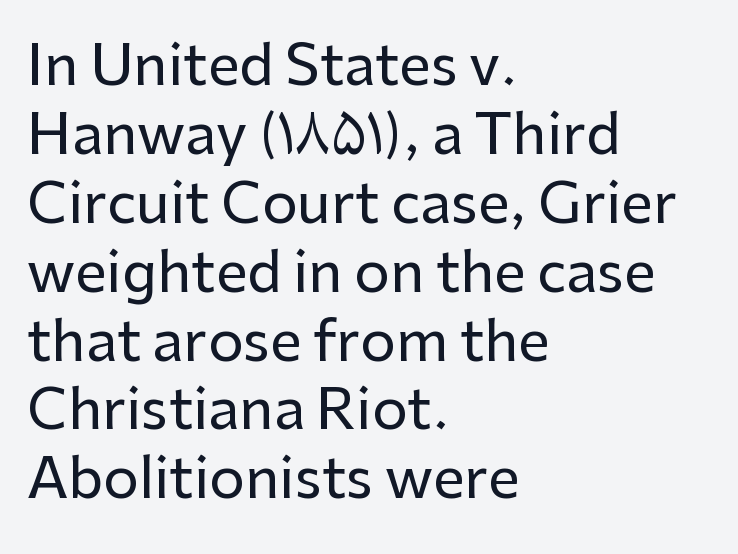
Posture: upright roman. The paragraph has a hard left edge and a soft right edge. Is this a sans? Yes — the strokes have no serifs. Note the varied advance widths — an 'i' is clearly narrower than an 'm'. Check the space under the baseline: it is left empty.
